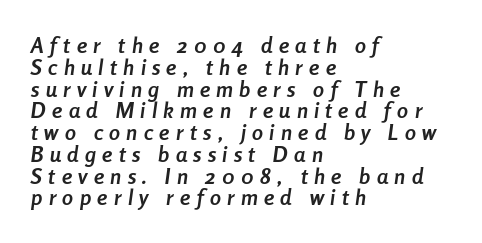
{"italic": "yes", "lean": "right", "slant_degrees": 8, "bold": "yes", "underline": "no", "align": "left", "line_spacing": "tight", "line_spacing_ratio": 0.99, "letter_spacing": "wide", "letter_spacing_em": 0.29, "glyph_px": 22}
